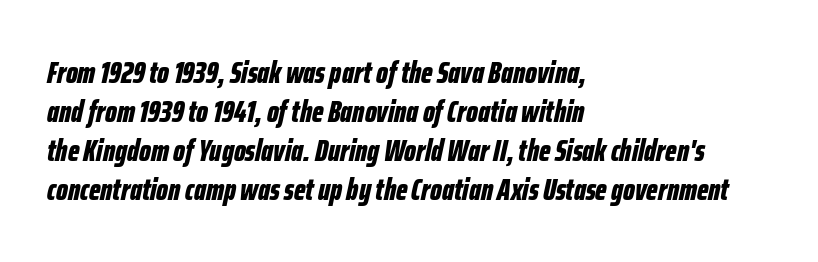
Q: Is the text bold? A: Yes.
Q: Is the text italic (slanted)? A: Yes, it leans right by about 12 degrees.
Q: Is the text underlined? A: No.
Q: How is the paragraph aligned? A: Left-aligned.
Q: Is the spacing between letters normal or unusually wide? A: Normal.
Q: Is the spacing between lines tight, normal or loose? A: Normal.
Q: Width (condensed, normal, or wide)? A: Condensed.
Q: Stroke contrast? A: Low.
Q: x-height? A: Medium.
Q: Monospaced? A: No.
